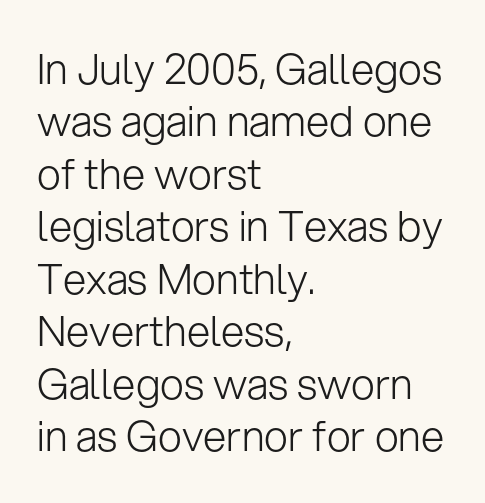
Look at the tracking — it's just the regular setting, nothing added. Each stroke keeps to a modest, everyday thickness or less. The baseline area is clear. A typesetter would call this proportional, since set widths differ per character. The vertical gap from one line to the next is medium. The rendering shows plain stroke endings on the letterforms — a sans-serif design.
